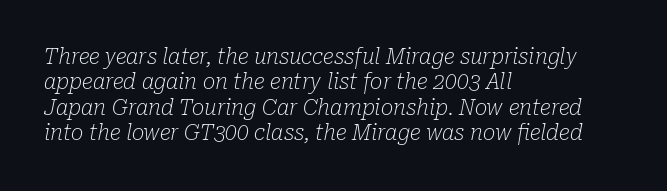
Q: Is the text bold? A: No.
Q: Is the text italic (slanted)? A: Yes, it leans right by about 10 degrees.
Q: Is the text underlined? A: No.
Q: How is the paragraph aligned? A: Left-aligned.
Q: Is the spacing between letters normal or unusually wide? A: Normal.
